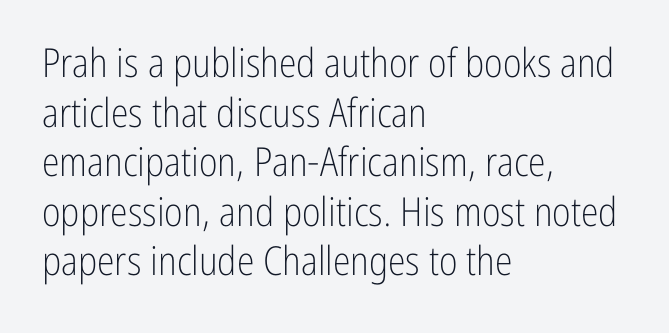
The image shows 40 px light, condensed sans-serif type, upright; set left-aligned, line spacing 1.24x, normal letter spacing, not underlined; low stroke contrast and a medium x-height.
